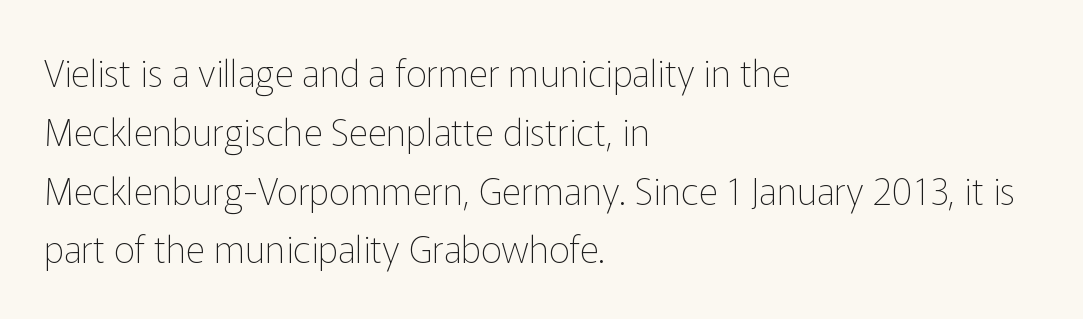
{"serif": "no", "italic": "no", "bold": "no", "weight": "thin", "width": "normal", "stroke_contrast": "low", "x_height": "medium", "monospaced": "no", "underline": "no", "align": "left", "line_spacing": "normal", "line_spacing_ratio": 1.59, "letter_spacing": "normal", "letter_spacing_em": 0.0, "glyph_px": 37}
